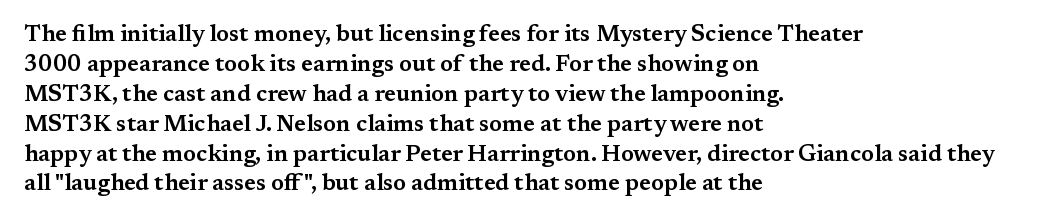
The image shows 23 px text type, upright; set left-aligned, normal line spacing (1.3x), normal letter spacing, not underlined.
